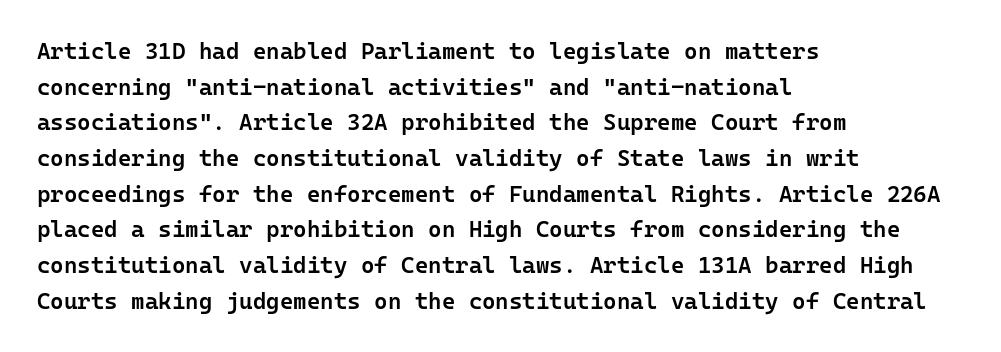
{"italic": "no", "bold": "semi", "underline": "no", "align": "left", "line_spacing": "normal", "line_spacing_ratio": 1.55, "letter_spacing": "normal", "letter_spacing_em": 0.0, "glyph_px": 23}
